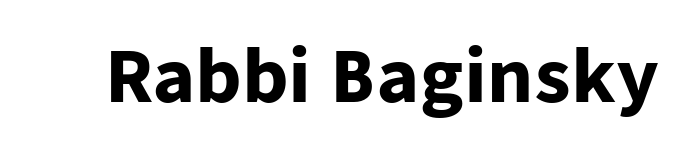
The image shows 71 px heavy sans-serif type, upright; set normal letter spacing, not underlined; low stroke contrast and a medium x-height.
